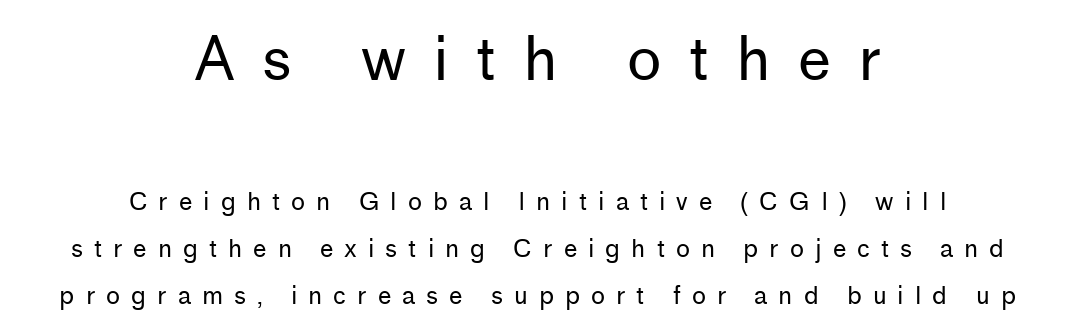
{"serif": "no", "italic": "no", "bold": "no", "weight": "regular", "width": "normal", "stroke_contrast": "low", "x_height": "medium", "monospaced": "no", "underline": "no", "align": "center", "line_spacing": "loose", "line_spacing_ratio": 1.96, "letter_spacing": "wide", "letter_spacing_em": 0.46, "larger_block": "first", "size_ratio": 2.46, "glyph_px": 59}
